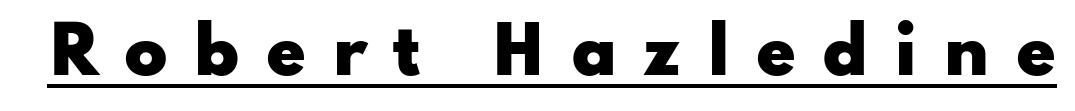
The image shows 64 px heavy, wide sans-serif type, upright; set unusually wide letter spacing (+0.4 em), underlined; low stroke contrast and a small x-height.
